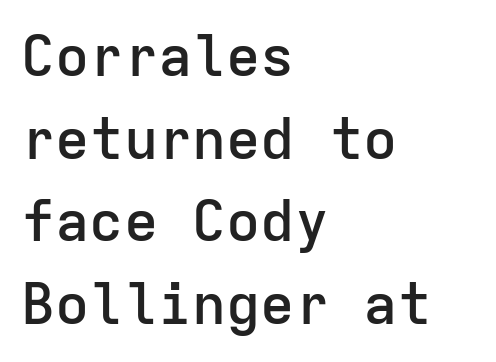
Q: Is the text bold? A: Semi-bold.
Q: Is the text italic (slanted)? A: No, it is upright.
Q: Is the typeface a serif or a sans-serif typeface? A: Sans-serif.
Q: Is the text underlined? A: No.
Q: How is the paragraph aligned? A: Left-aligned.
Q: Is the spacing between letters normal or unusually wide? A: Normal.
Q: Is the spacing between lines tight, normal or loose? A: Normal.
Q: Width (condensed, normal, or wide)? A: Normal.
Q: Stroke contrast? A: Low.
Q: x-height? A: Medium.
Q: Monospaced? A: Yes.
